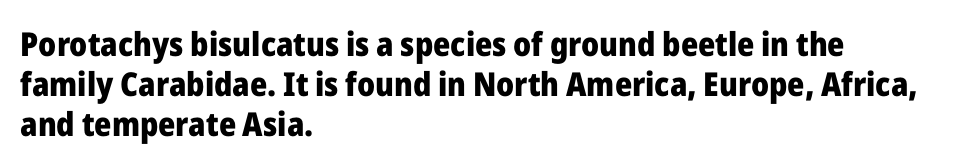
Ascenders rise straight up at ninety degrees. The paragraph shown leans on its left margin. Emphasis by weight is at full strength: bold. Underline: absent. I'd call this a sans setting — the letters go barefoot. The passage shown is typed in a proportional face where columns would drift.
